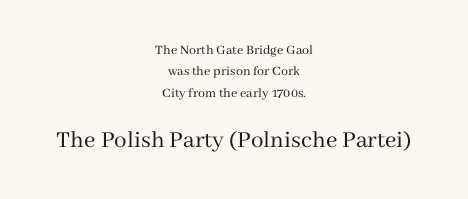
{"italic": "no", "bold": "no", "underline": "no", "align": "center", "line_spacing": "normal", "line_spacing_ratio": 1.53, "letter_spacing": "normal", "letter_spacing_em": 0.0, "larger_block": "second", "size_ratio": 1.79, "glyph_px": 25}
